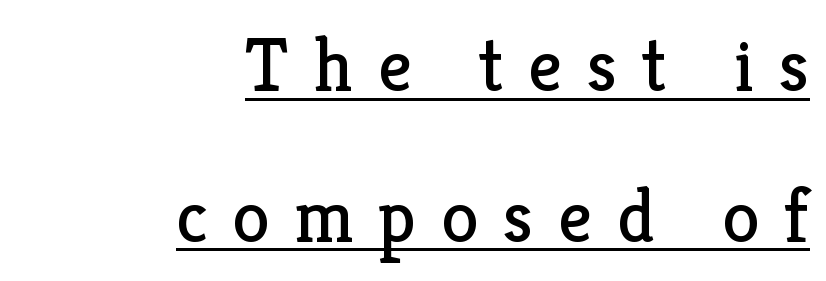
The image shows 75 px regular-weight serif type, upright; set right-aligned, loose line spacing (2.01x), unusually wide letter spacing (+0.33 em), underlined; low stroke contrast and a medium x-height.
